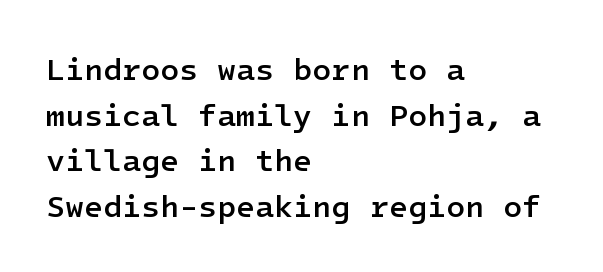
{"serif": "no", "italic": "no", "bold": "semi", "weight": "semibold", "width": "normal", "stroke_contrast": "low", "x_height": "medium", "underline": "no", "align": "left", "line_spacing": "normal", "line_spacing_ratio": 1.47, "letter_spacing": "normal", "letter_spacing_em": 0.0, "glyph_px": 31}
